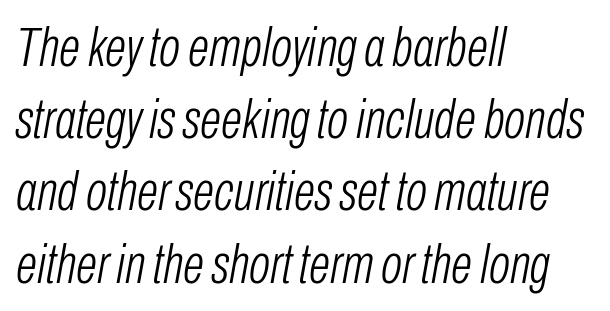
No extra tracking has been applied to these lines. Horizontal alignment here is leftward, the default for most running prose. Think of a printed novel: that variable character pitch is what you see here. Quick note: interline space is typical.
